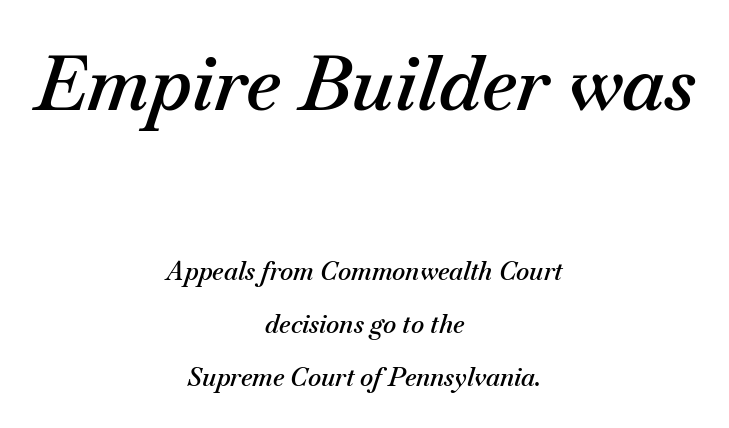
{"italic": "yes", "lean": "right", "slant_degrees": 18, "bold": "semi", "weight": "semibold", "width": "normal", "stroke_contrast": "medium", "x_height": "small", "monospaced": "no", "underline": "no", "align": "center", "line_spacing": "loose", "line_spacing_ratio": 2.11, "letter_spacing": "normal", "letter_spacing_em": 0.0, "larger_block": "first", "size_ratio": 3.04, "glyph_px": 76}
